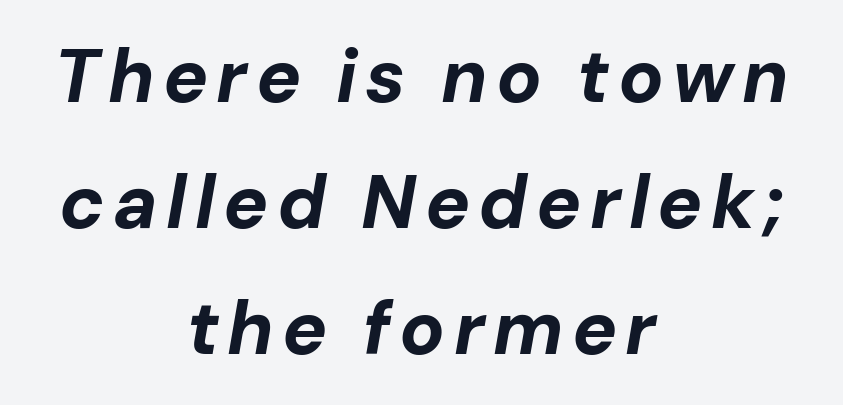
{"italic": "yes", "lean": "right", "slant_degrees": 10, "bold": "yes", "weight": "bold", "width": "normal", "stroke_contrast": "low", "x_height": "medium", "monospaced": "no", "underline": "no", "align": "center", "line_spacing": "normal", "line_spacing_ratio": 1.68, "glyph_px": 75}
